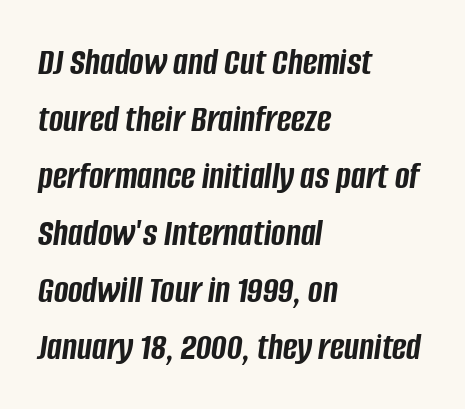
{"italic": "yes", "lean": "right", "slant_degrees": 8, "bold": "yes", "weight": "semibold", "width": "condensed", "stroke_contrast": "low", "x_height": "large", "monospaced": "no", "underline": "no", "align": "left", "line_spacing": "normal", "line_spacing_ratio": 1.46, "letter_spacing": "normal", "letter_spacing_em": 0.0, "glyph_px": 39}
